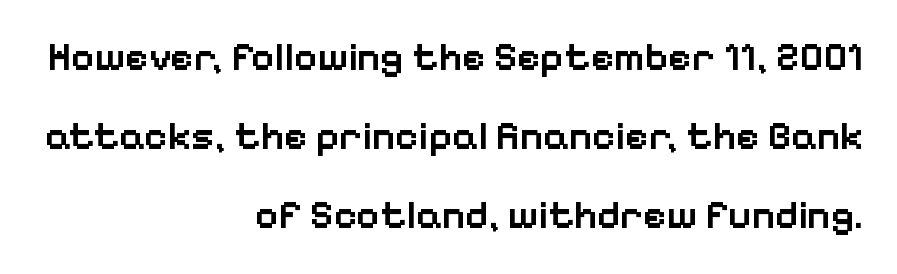
The image shows 40 px semibold sans-serif type, upright; set right-aligned, loose line spacing (1.98x), normal letter spacing, not underlined; low stroke contrast and a medium x-height.
